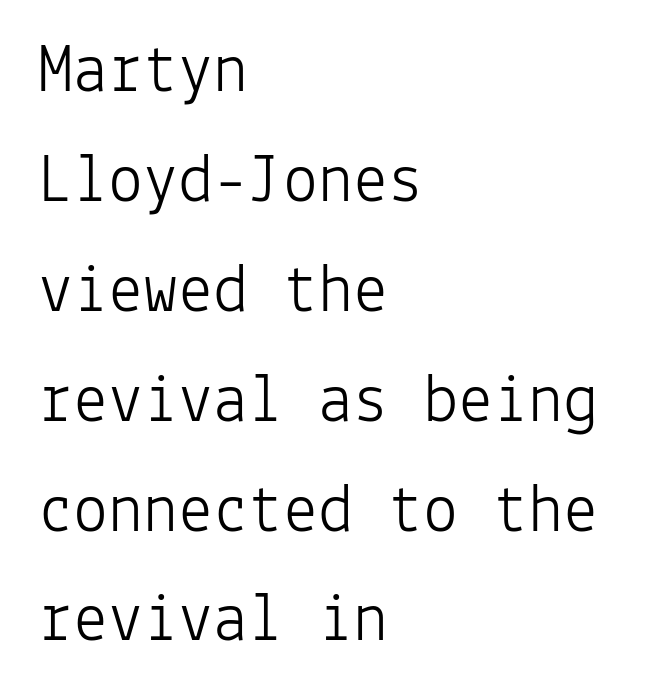
Q: Is the text bold? A: No.
Q: Is the text italic (slanted)? A: No, it is upright.
Q: Is the typeface a serif or a sans-serif typeface? A: Sans-serif.
Q: Is the text underlined? A: No.
Q: How is the paragraph aligned? A: Left-aligned.
Q: Is the spacing between letters normal or unusually wide? A: Normal.
Q: Is the spacing between lines tight, normal or loose? A: Normal.
Q: Width (condensed, normal, or wide)? A: Normal.
Q: Stroke contrast? A: Low.
Q: x-height? A: Medium.
Q: Monospaced? A: Yes.
